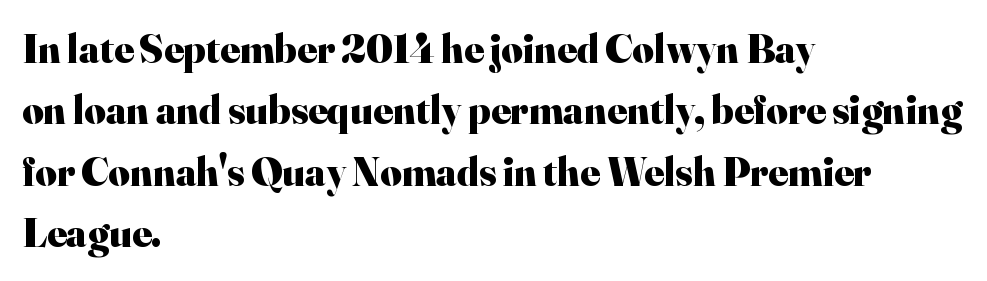
The image shows 41 px heavy serif type, upright; set left-aligned, normal line spacing (1.5x), normal letter spacing, not underlined; high stroke contrast and a small x-height.
